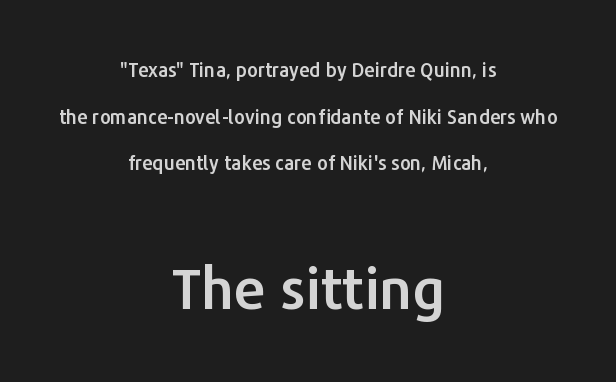
The image shows 57 px sans-serif type, upright; set centered, loose line spacing (2.45x), normal letter spacing, not underlined; the second (bottom) block is 3.0x larger; low stroke contrast and a medium x-height.
